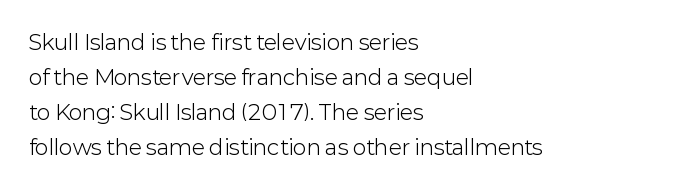
Q: Is the text bold? A: No.
Q: Is the text italic (slanted)? A: No, it is upright.
Q: Is the text underlined? A: No.
Q: How is the paragraph aligned? A: Left-aligned.
Q: Is the spacing between letters normal or unusually wide? A: Normal.
Q: Is the spacing between lines tight, normal or loose? A: Normal.
